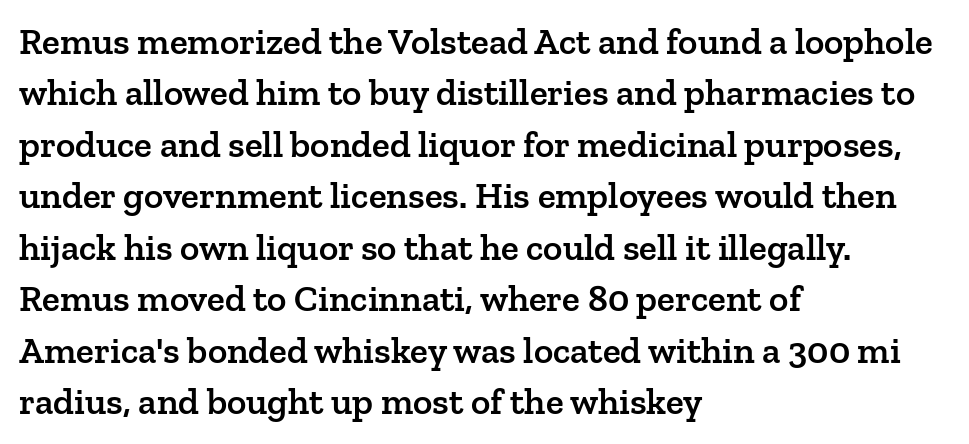
Weight: semibold (demi). Is the letter spacing exaggerated? No — it looks like the ordinary default. Underline: absent. The letters advance in unequal steps, a hallmark of proportional type. The typography opts for an upright posture over an oblique one.
